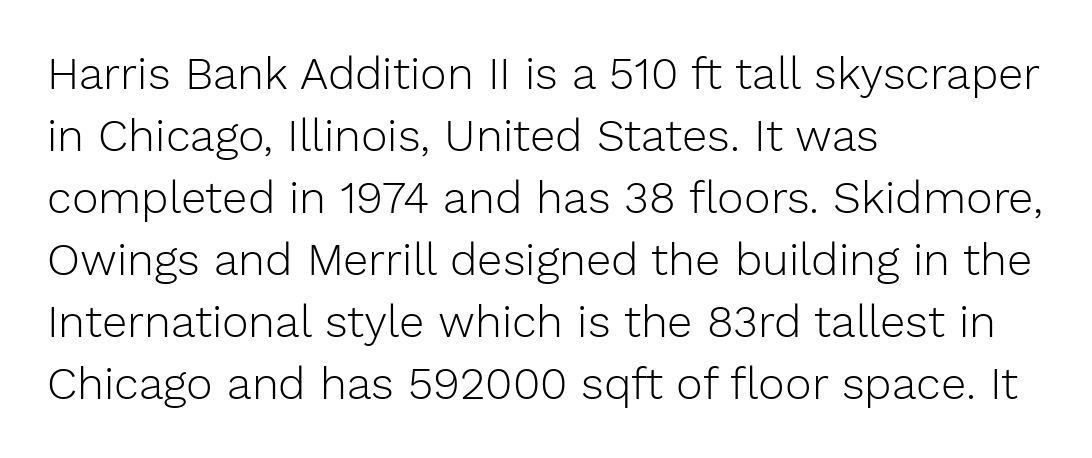
Compared with typical paragraphs, the rows here are spaced about the same. A quiet, ordinary-to-light weight characterises the typeface. Casual observation: everything's shoved over to the left. Nothing unusual about the tracking: characters are spaced as the font intends. Do the letters lean? They stand straight.
